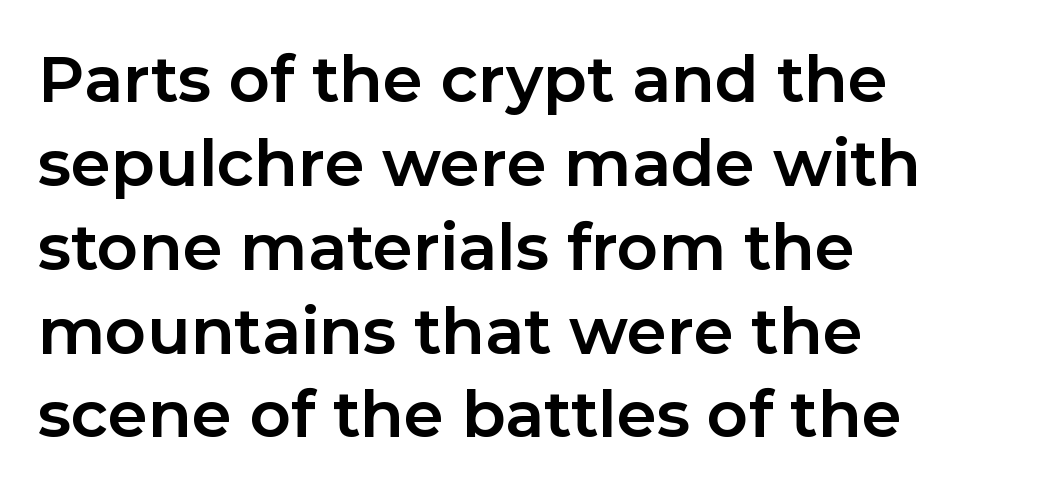
The image shows 64 px bold sans-serif type, upright; set left-aligned, normal line spacing (1.31x), normal letter spacing, not underlined; low stroke contrast and a medium x-height.
